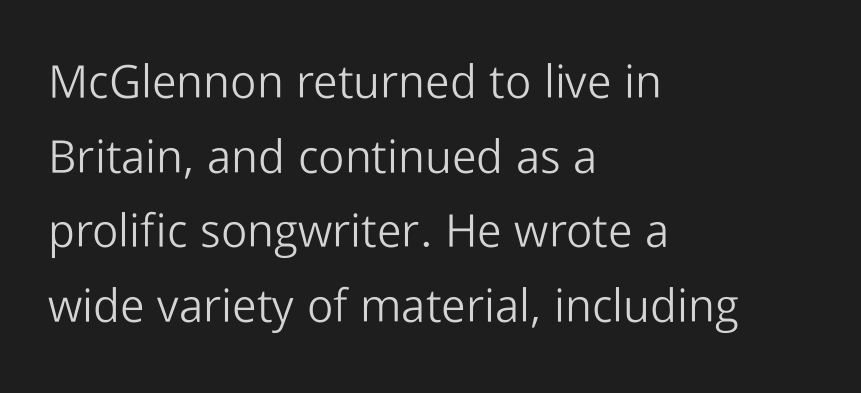
The image shows 46 px light sans-serif type, upright; set left-aligned, normal line spacing (1.62x), normal letter spacing, not underlined; low stroke contrast and a medium x-height.
